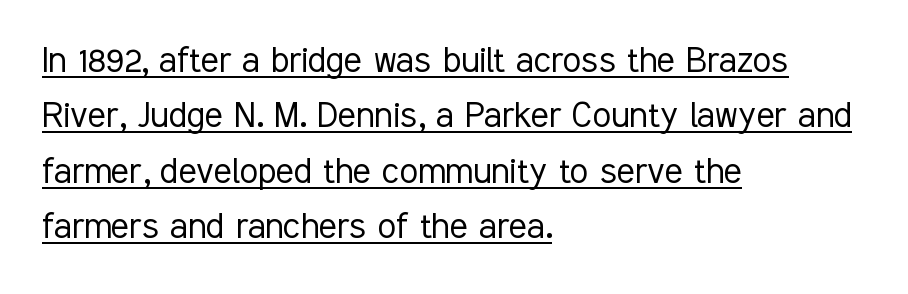
{"serif": "no", "italic": "no", "bold": "no", "weight": "light", "width": "condensed", "stroke_contrast": "low", "x_height": "medium", "monospaced": "no", "underline": "yes", "align": "left", "line_spacing": "normal", "line_spacing_ratio": 1.32, "letter_spacing": "normal", "letter_spacing_em": 0.0, "glyph_px": 42}
